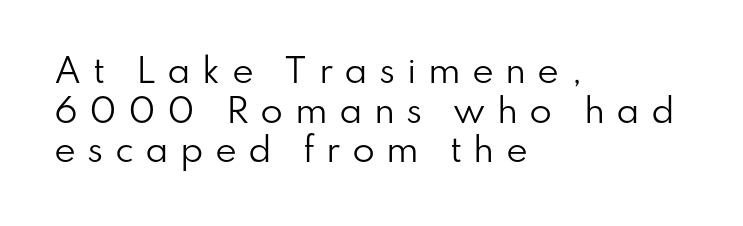
{"serif": "no", "italic": "no", "bold": "no", "weight": "regular", "width": "normal", "stroke_contrast": "low", "x_height": "small", "monospaced": "no", "underline": "no", "align": "left", "line_spacing_ratio": 1.2, "letter_spacing": "wide", "letter_spacing_em": 0.34, "glyph_px": 33}
